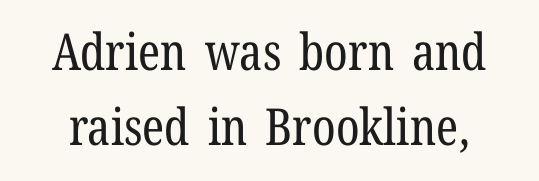
{"serif": "yes", "italic": "no", "bold": "no", "weight": "regular", "width": "condensed", "stroke_contrast": "low", "x_height": "medium", "monospaced": "no", "underline": "no", "line_spacing": "normal", "line_spacing_ratio": 1.48, "letter_spacing": "normal", "letter_spacing_em": 0.0, "glyph_px": 51}
